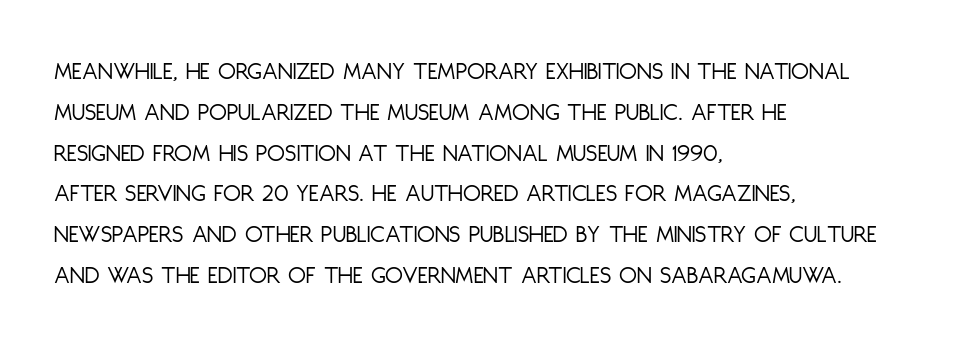
{"italic": "no", "bold": "no", "underline": "no", "align": "left", "line_spacing": "normal", "line_spacing_ratio": 1.57, "letter_spacing": "normal", "letter_spacing_em": 0.0, "glyph_px": 26}
